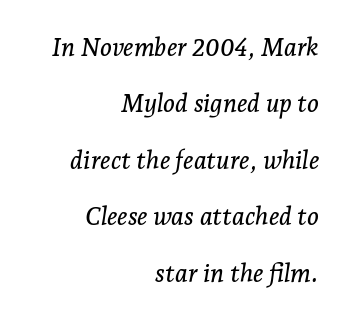
The image shows 25 px text type, italic (leaning right); set right-aligned, loose line spacing (2.26x), normal letter spacing, not underlined.
